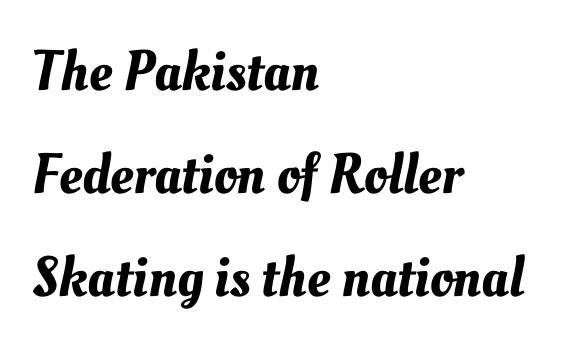
Q: Is the text underlined? A: No.
Q: How is the paragraph aligned? A: Left-aligned.
Q: Is the spacing between letters normal or unusually wide? A: Normal.
Q: Width (condensed, normal, or wide)? A: Normal.
Q: Stroke contrast? A: Medium.
Q: x-height? A: Small.
Q: Monospaced? A: No.
